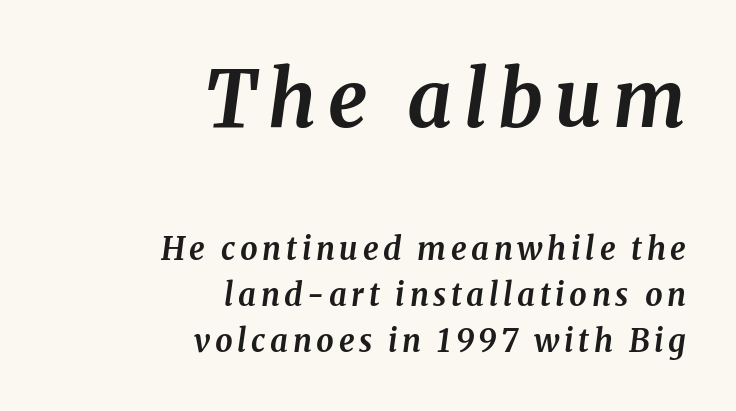
The ragged edge is on the left, which tells us the setting is flush right. The text was rendered using a seriffed face with decorative stroke endings. Check under the words: just untouched page. Quick note: italic. Regarding leading, the lines here are spaced in the standard way.
